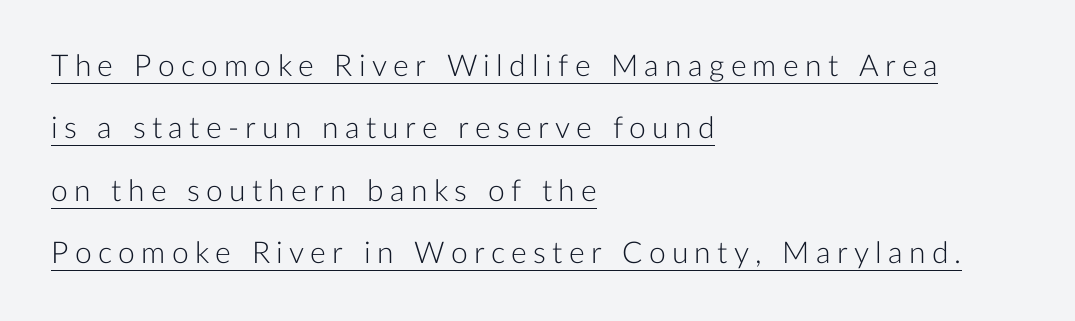
Vertical spacing — loose. Substantial extra tracking has been applied to these lines. Varying glyph widths throughout — classic text-font behaviour. Type style note: lacks serifs. The lettering is marked with a stroke running underneath it. Left-aligned paragraph, ragged on the right.
